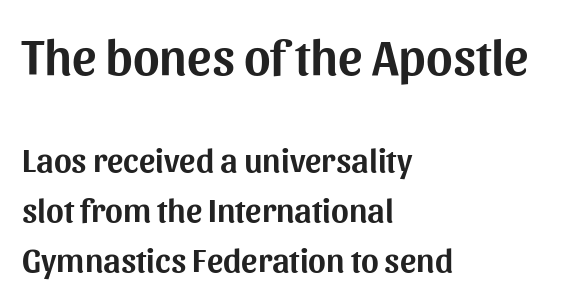
The image shows 51 px sans-serif type, upright; set left-aligned, normal line spacing (1.46x), normal letter spacing, not underlined; the first (top) block is 1.5x larger; medium stroke contrast and a medium x-height.
